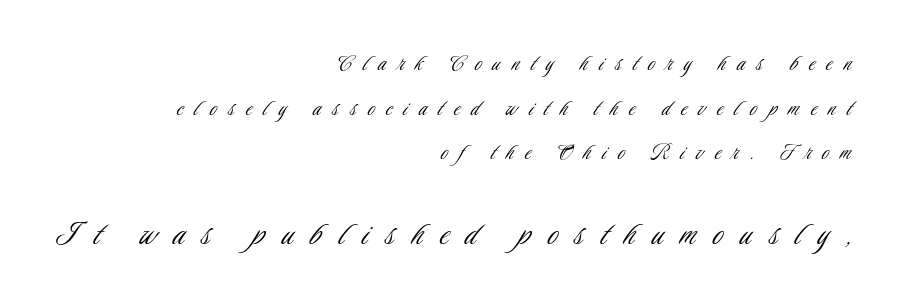
The image shows 37 px light, condensed sans-serif type; set right-aligned, line spacing 1.79x, unusually wide letter spacing (+0.46 em), not underlined; the second (bottom) block is 1.48x larger; low stroke contrast and a small x-height.
